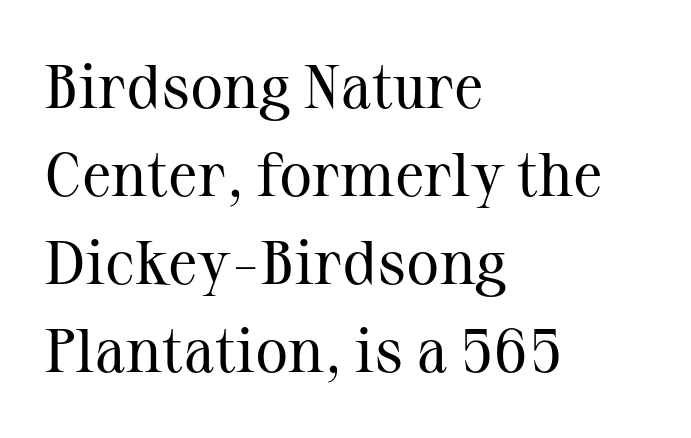
The passage shown stacks its lines at a standard gap. Spacing verdict: proportional, widths tailored to each character. Letters rest on an invisible, unmarked baseline. You could call the tracking neutral — neither tight nor loose. Heaviness? Minimal to ordinary, like unemphasized prose. The designer went with a serif here, giving each stem small feet.
